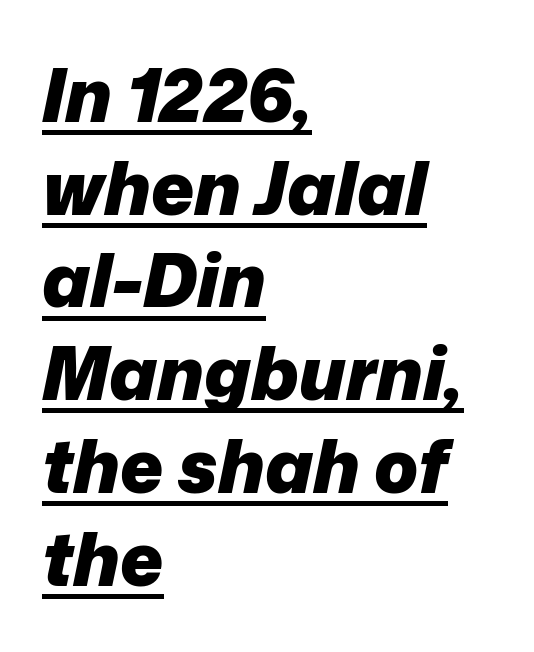
Q: Is the text bold? A: Yes.
Q: Is the text italic (slanted)? A: Yes, it leans right by about 12 degrees.
Q: Is the text underlined? A: Yes.
Q: How is the paragraph aligned? A: Left-aligned.
Q: Is the spacing between letters normal or unusually wide? A: Normal.
Q: Is the spacing between lines tight, normal or loose? A: Normal.
Q: Width (condensed, normal, or wide)? A: Normal.
Q: Stroke contrast? A: Low.
Q: x-height? A: Medium.
Q: Monospaced? A: No.
